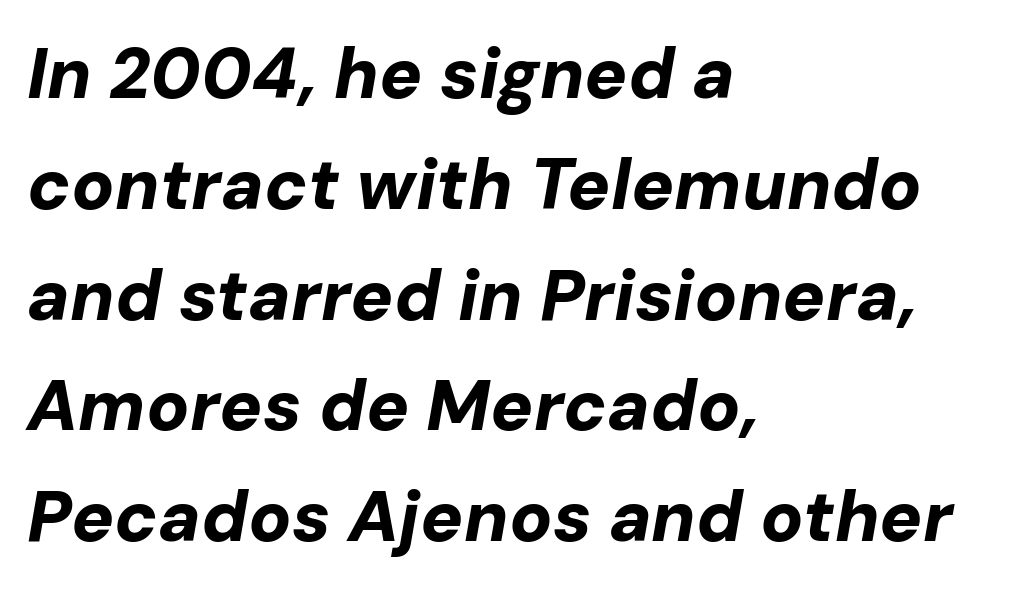
Is the type slanted? Yes — the strokes lean at a clear angle. Normally led — the rows are evenly, conventionally spaced. This is heavy type, rendered in bold. Characters follow at the spacing the type designer built in. Quick note: underline off. These lines are rendered in a variable-pitch font.
